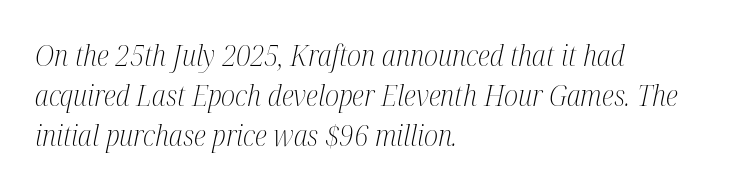
{"serif": "yes", "italic": "yes", "lean": "right", "slant_degrees": 12, "bold": "no", "weight": "light", "width": "condensed", "stroke_contrast": "medium", "x_height": "medium", "monospaced": "no", "underline": "no", "align": "left", "line_spacing": "normal", "line_spacing_ratio": 1.38, "letter_spacing": "normal", "letter_spacing_em": 0.0, "glyph_px": 29}
